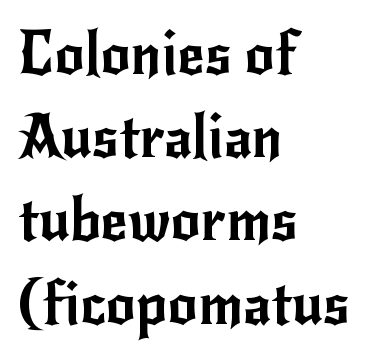
{"serif": "no", "italic": "no", "width": "normal", "stroke_contrast": "low", "x_height": "small", "monospaced": "no", "underline": "no", "align": "left", "line_spacing": "normal", "line_spacing_ratio": 1.41, "letter_spacing": "normal", "letter_spacing_em": 0.0, "glyph_px": 59}
